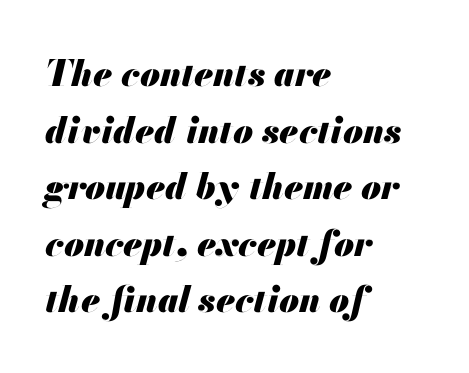
Q: Is the text bold? A: Yes.
Q: Is the text italic (slanted)? A: Yes, it leans right by about 13 degrees.
Q: Is the text underlined? A: No.
Q: How is the paragraph aligned? A: Left-aligned.
Q: Is the spacing between letters normal or unusually wide? A: Normal.
Q: Is the spacing between lines tight, normal or loose? A: Normal.
Q: Width (condensed, normal, or wide)? A: Normal.
Q: Stroke contrast? A: Medium.
Q: x-height? A: Small.
Q: Monospaced? A: No.
